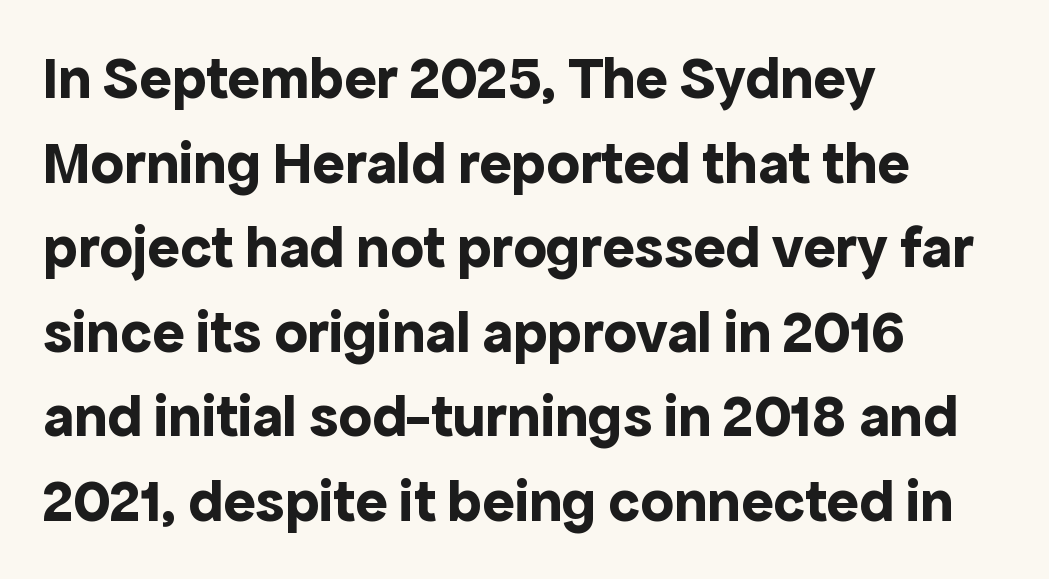
The image shows 60 px bold sans-serif type, upright; set left-aligned, normal line spacing (1.41x), normal letter spacing, not underlined; a medium x-height.
